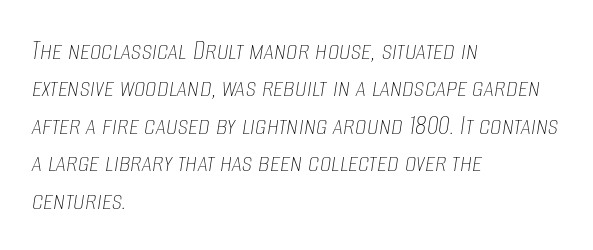
The image shows 29 px thin, condensed type, italic (leaning right); set left-aligned, normal line spacing (1.29x), normal letter spacing, not underlined; low stroke contrast and a large x-height.
